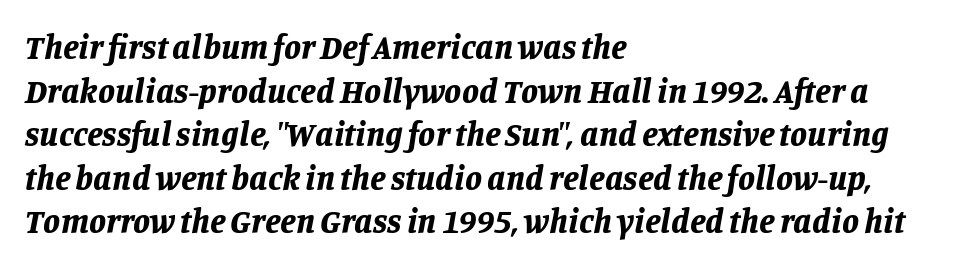
The image shows 34 px bold type, italic (leaning right); set left-aligned, normal line spacing (1.28x), normal letter spacing, not underlined; low stroke contrast and a large x-height.
